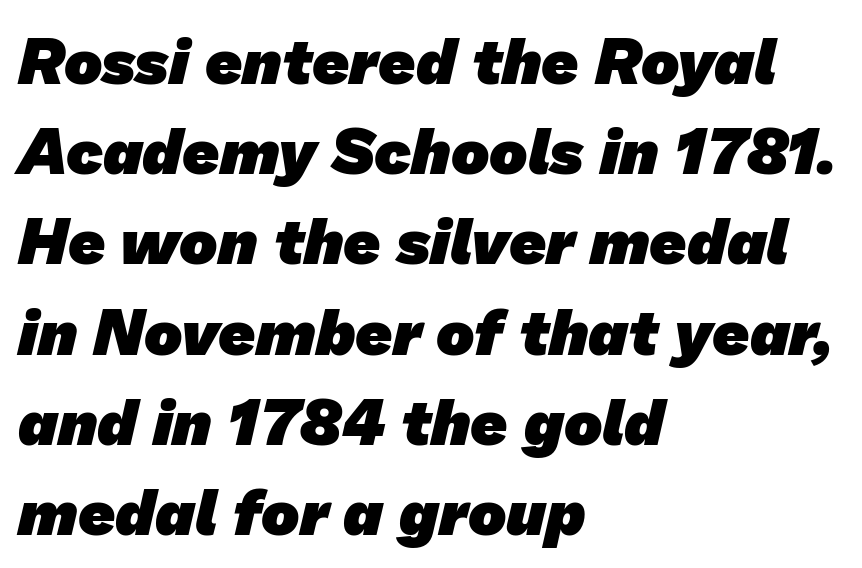
{"serif": "no", "bold": "yes", "weight": "heavy", "width": "normal", "stroke_contrast": "low", "x_height": "medium", "monospaced": "no", "underline": "no", "align": "left", "line_spacing": "normal", "line_spacing_ratio": 1.41, "letter_spacing": "normal", "letter_spacing_em": 0.0, "glyph_px": 64}
